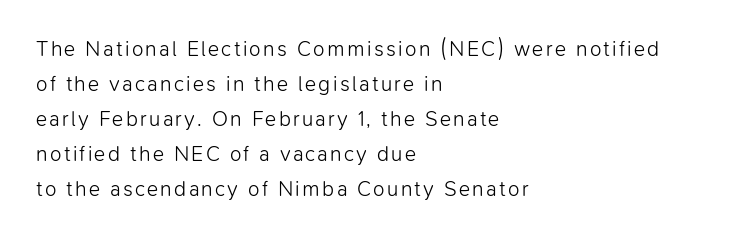
Q: Is the text bold? A: No.
Q: Is the text italic (slanted)? A: No, it is upright.
Q: Is the text underlined? A: No.
Q: How is the paragraph aligned? A: Left-aligned.
Q: Is the spacing between lines tight, normal or loose? A: Normal.
